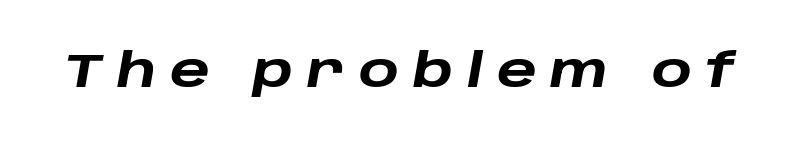
{"italic": "yes", "lean": "right", "slant_degrees": 10, "bold": "yes", "weight": "heavy", "width": "wide", "stroke_contrast": "low", "x_height": "large", "monospaced": "no", "underline": "no", "letter_spacing": "wide", "letter_spacing_em": 0.29, "glyph_px": 47}
